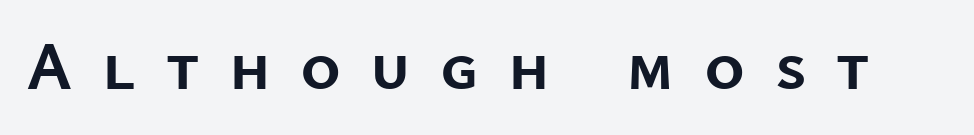
{"serif": "no", "italic": "no", "bold": "yes", "weight": "semibold", "width": "normal", "stroke_contrast": "low", "x_height": "medium", "monospaced": "no", "underline": "no", "letter_spacing": "wide", "letter_spacing_em": 0.43, "glyph_px": 69}
